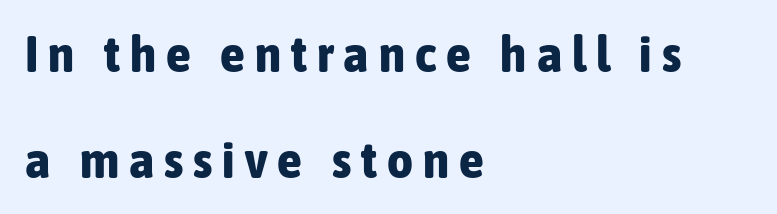
{"serif": "no", "italic": "no", "bold": "yes", "weight": "bold", "width": "condensed", "stroke_contrast": "low", "x_height": "medium", "monospaced": "no", "underline": "no", "align": "left", "line_spacing": "loose", "line_spacing_ratio": 2.12, "letter_spacing": "wide", "letter_spacing_em": 0.2, "glyph_px": 50}
